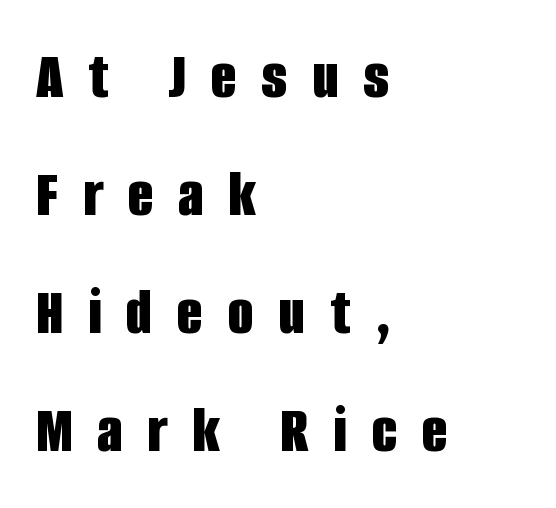
Q: Is the text bold? A: Yes.
Q: Is the text italic (slanted)? A: No, it is upright.
Q: Is the typeface a serif or a sans-serif typeface? A: Sans-serif.
Q: Is the text underlined? A: No.
Q: How is the paragraph aligned? A: Left-aligned.
Q: Is the spacing between letters normal or unusually wide? A: Unusually wide.
Q: Width (condensed, normal, or wide)? A: Condensed.
Q: Stroke contrast? A: Low.
Q: x-height? A: Large.
Q: Monospaced? A: No.
